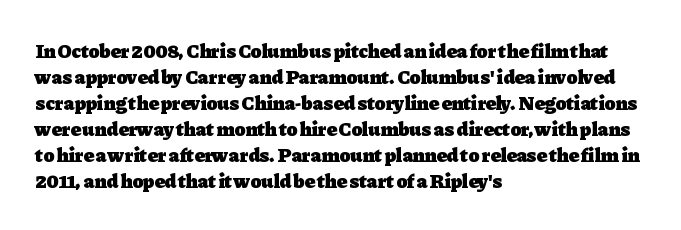
Q: Is the text bold? A: Yes.
Q: Is the text italic (slanted)? A: No, it is upright.
Q: Is the text underlined? A: No.
Q: How is the paragraph aligned? A: Left-aligned.
Q: Is the spacing between letters normal or unusually wide? A: Normal.
Q: Is the spacing between lines tight, normal or loose? A: Normal.
